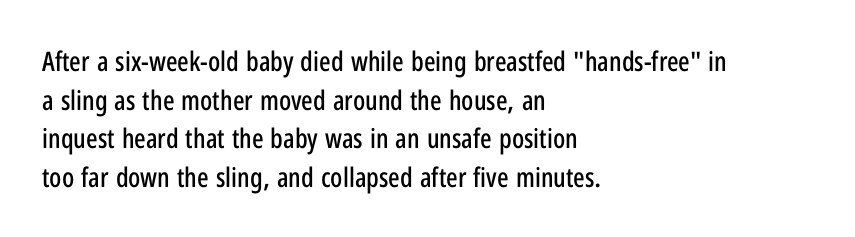
Tracking value appears to be zero — textbook default spacing. The font's upright variant was chosen for this text. Alignment: flush left. Rows of type keep a routine distance in the vertical direction. This rendering features lettering with no underline.
